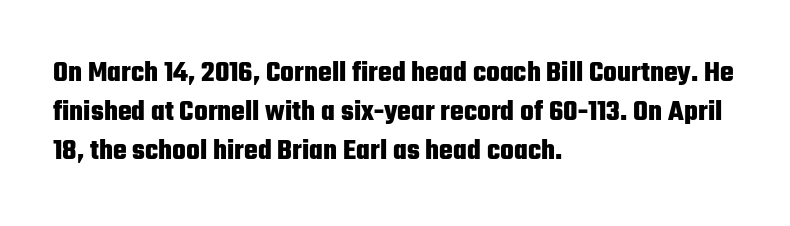
{"serif": "no", "italic": "no", "bold": "yes", "weight": "heavy", "width": "condensed", "stroke_contrast": "low", "x_height": "medium", "monospaced": "no", "underline": "no", "align": "left", "line_spacing": "normal", "line_spacing_ratio": 1.34, "letter_spacing": "normal", "letter_spacing_em": 0.0, "glyph_px": 29}
